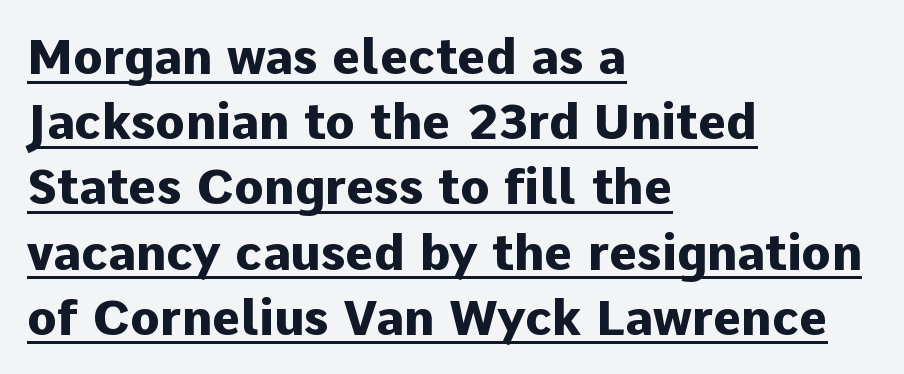
{"serif": "no", "italic": "no", "bold": "yes", "weight": "heavy", "width": "normal", "stroke_contrast": "low", "x_height": "medium", "monospaced": "no", "underline": "yes", "align": "left", "line_spacing": "normal", "line_spacing_ratio": 1.33, "letter_spacing": "normal", "letter_spacing_em": 0.0, "glyph_px": 49}
